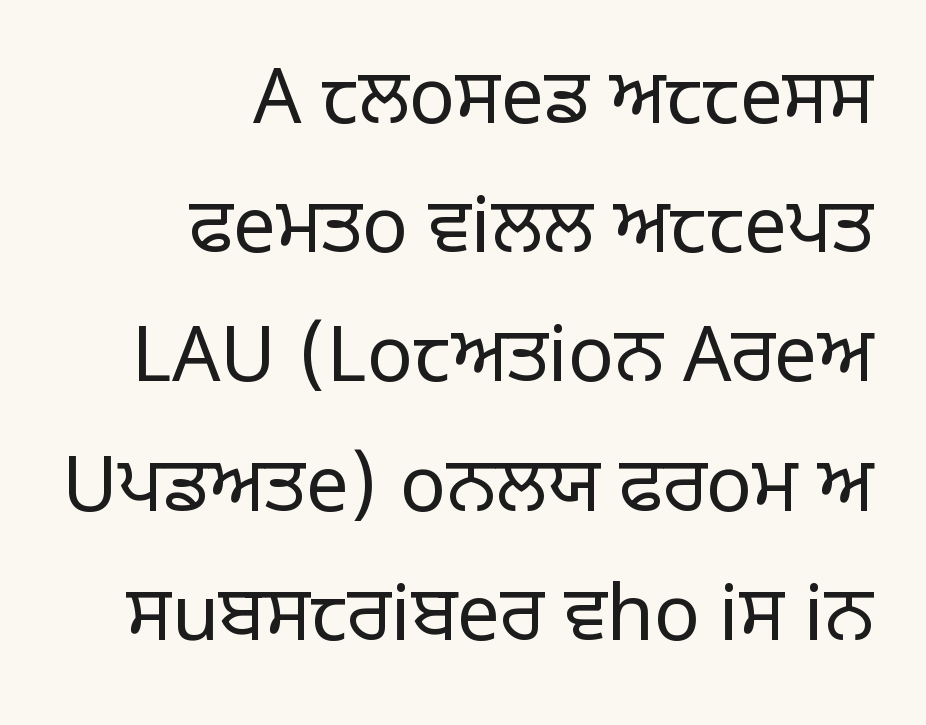
The passage shown is typeset with a sans-serif family. A typesetter would call this proportional, since set widths differ per character. Leftover space on each line is placed entirely before the opening word. Stem width sits at or under what a default text font uses. Honestly, there is no underline to notice here at all.
